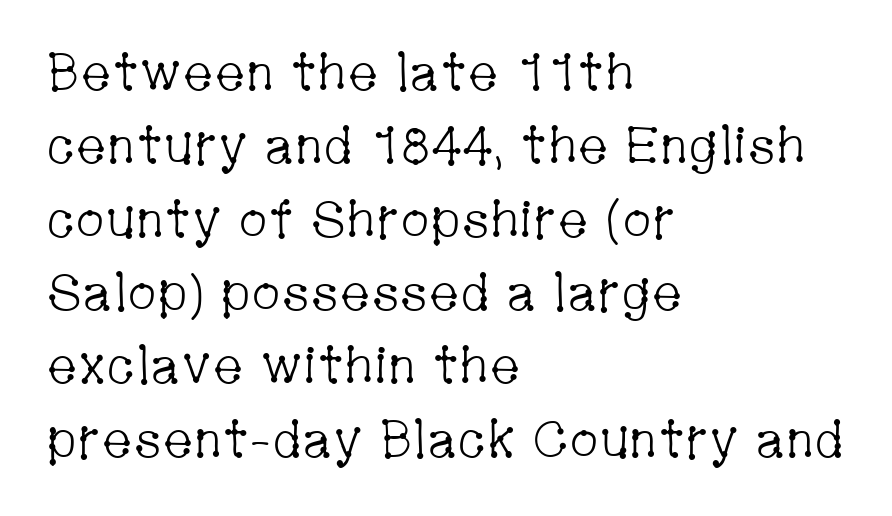
The image shows 52 px light, condensed serif type, upright; set left-aligned, normal line spacing (1.41x), normal letter spacing, not underlined; low stroke contrast and a medium x-height.
